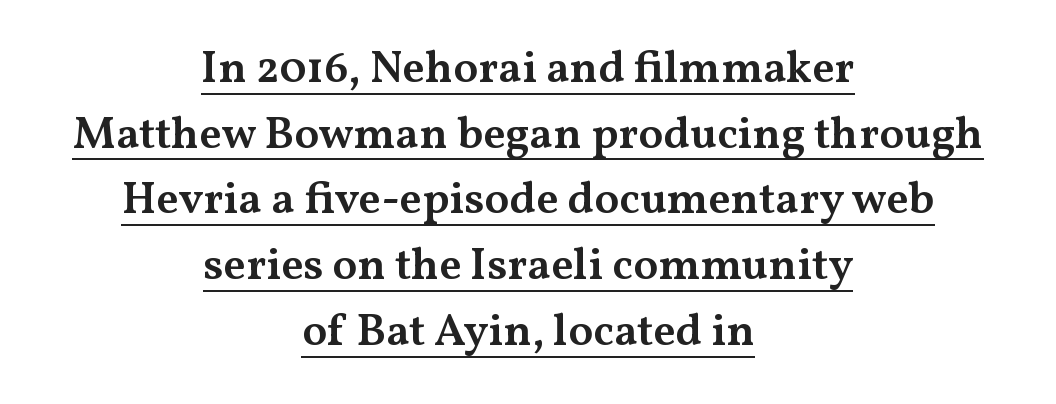
{"serif": "yes", "italic": "no", "bold": "semi", "weight": "semibold", "width": "wide", "stroke_contrast": "medium", "x_height": "medium", "monospaced": "no", "underline": "yes", "align": "center", "line_spacing": "normal", "line_spacing_ratio": 1.46, "letter_spacing": "normal", "letter_spacing_em": 0.0, "glyph_px": 45}
